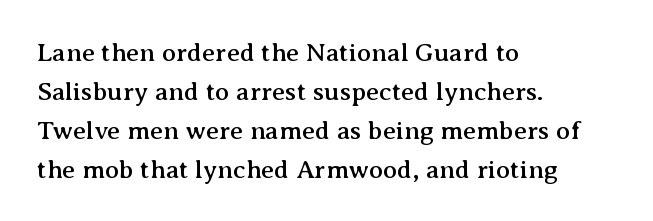
The compositor pushed each line to the left boundary. Every stem runs plumb, perpendicular to the baseline. This sample keeps an unexceptional amount of space between lines. Here the glyphs are tracked normally, forming tight word shapes. Descender tails drop into unmarked territory.
